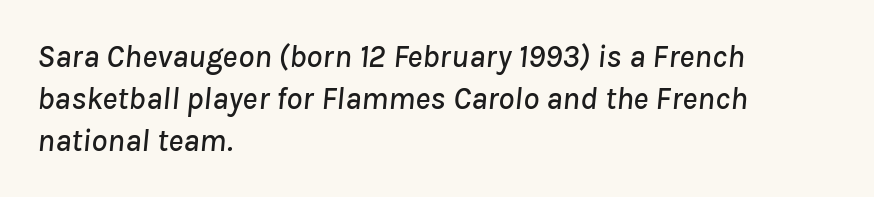
{"italic": "yes", "lean": "right", "slant_degrees": 8, "width": "normal", "stroke_contrast": "low", "x_height": "medium", "monospaced": "no", "underline": "no", "align": "left", "line_spacing": "normal", "line_spacing_ratio": 1.31, "letter_spacing": "normal", "letter_spacing_em": 0.0, "glyph_px": 32}
